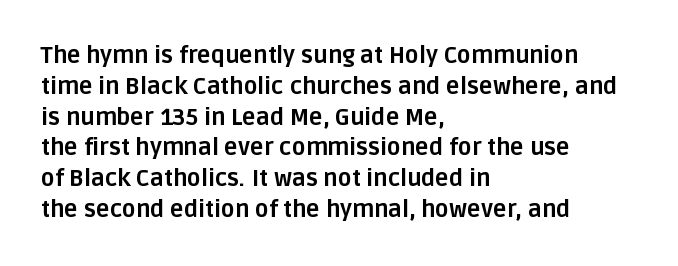
{"italic": "no", "bold": "yes", "underline": "no", "align": "left", "line_spacing": "normal", "line_spacing_ratio": 1.34, "letter_spacing": "normal", "letter_spacing_em": 0.0, "glyph_px": 23}
